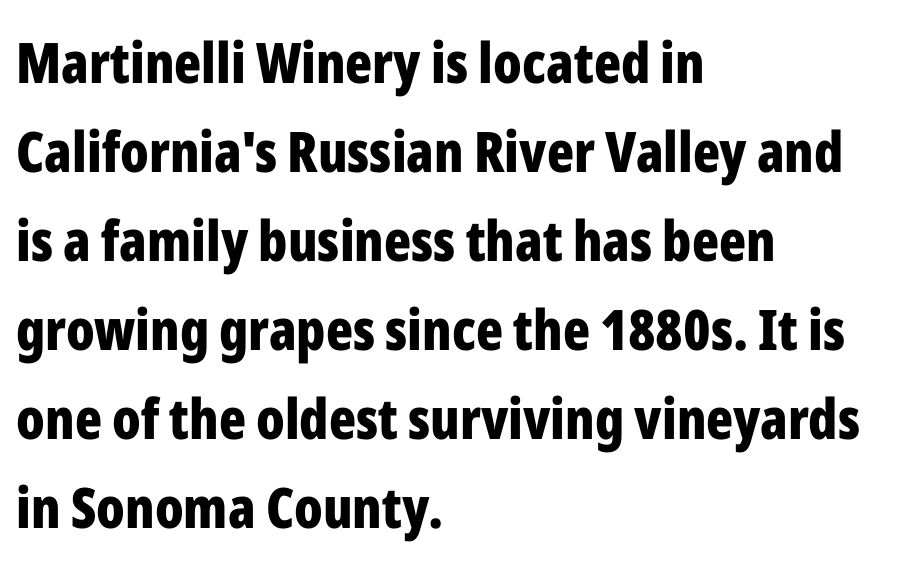
{"serif": "no", "italic": "no", "bold": "yes", "weight": "bold", "width": "condensed", "stroke_contrast": "low", "x_height": "medium", "monospaced": "no", "underline": "no", "align": "left", "line_spacing": "normal", "line_spacing_ratio": 1.59, "letter_spacing": "normal", "letter_spacing_em": 0.0, "glyph_px": 56}
